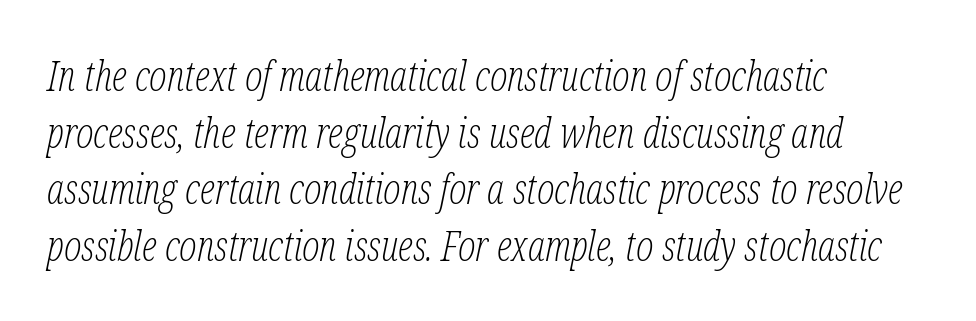
Q: Is the text bold? A: No.
Q: Is the text italic (slanted)? A: Yes, it leans right by about 12 degrees.
Q: Is the typeface a serif or a sans-serif typeface? A: Serif.
Q: Is the text underlined? A: No.
Q: How is the paragraph aligned? A: Left-aligned.
Q: Is the spacing between letters normal or unusually wide? A: Normal.
Q: Is the spacing between lines tight, normal or loose? A: Normal.
Q: Width (condensed, normal, or wide)? A: Condensed.
Q: Stroke contrast? A: Low.
Q: x-height? A: Medium.
Q: Monospaced? A: No.
